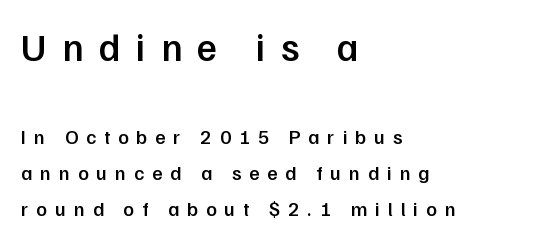
The lines in this sample share a left origin and differ only in where they stop. This rendering features lettering with no underline. Is the type bold? Partly — it's a semibold, heavier than regular but not fully bold. Every stem runs plumb, perpendicular to the baseline. To sum up the face: it is a sans, with no serifs.
